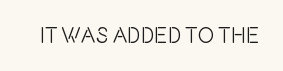
Tall strokes in this sample are plumb rather than angled. Short note: letters normally spaced. Lines of text with bare space underneath.
